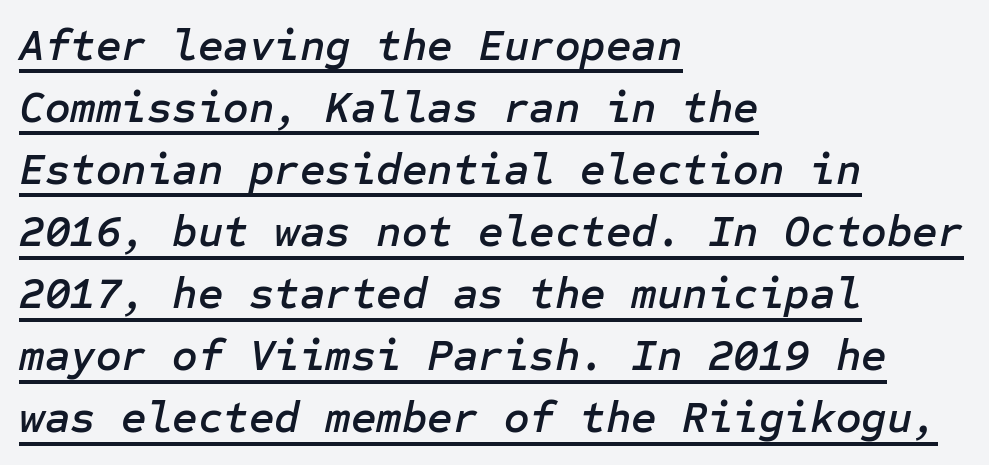
The lettering tilts uniformly, giving the passage an italic look. Honestly, the letter spacing is just normal — you wouldn't notice it. Left-aligned paragraph, ragged on the right. Like a heading marked for emphasis, these lines bear an underscore. The rows are spaced the way most documents space them.
